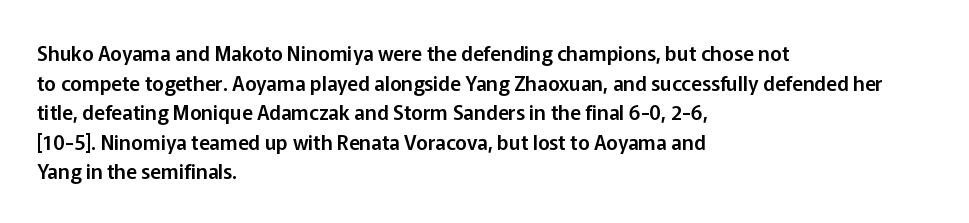
The words here are not underlined. Compared with typical paragraphs, the rows here are spaced about the same. Leftover space on each line is placed entirely after the last word. Students, note that the glyphs here touch the page at normal intervals. Italic: no, the glyphs are upright roman.
